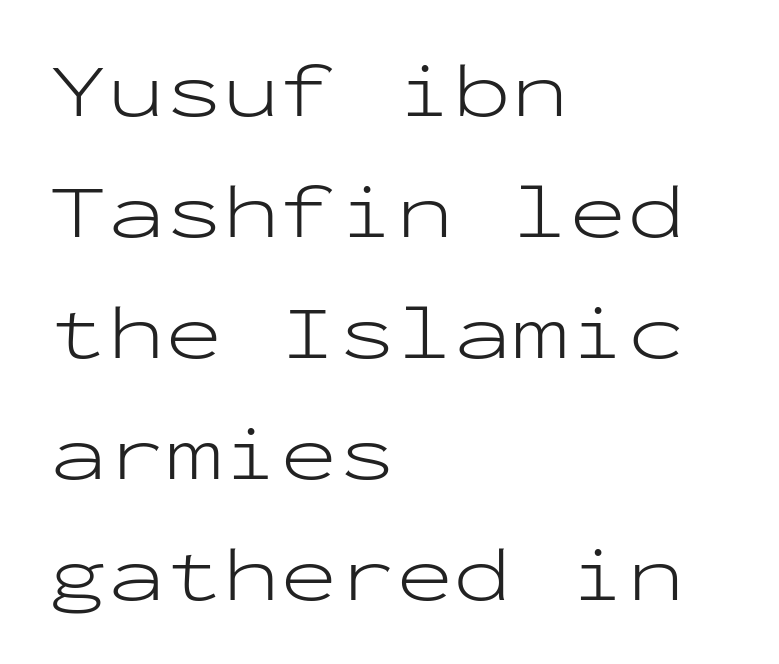
Q: Is the text bold? A: No.
Q: Is the text italic (slanted)? A: No, it is upright.
Q: Is the typeface a serif or a sans-serif typeface? A: Sans-serif.
Q: Is the text underlined? A: No.
Q: How is the paragraph aligned? A: Left-aligned.
Q: Is the spacing between letters normal or unusually wide? A: Normal.
Q: Is the spacing between lines tight, normal or loose? A: Normal.
Q: Width (condensed, normal, or wide)? A: Wide.
Q: Stroke contrast? A: Low.
Q: x-height? A: Medium.
Q: Monospaced? A: Yes.
